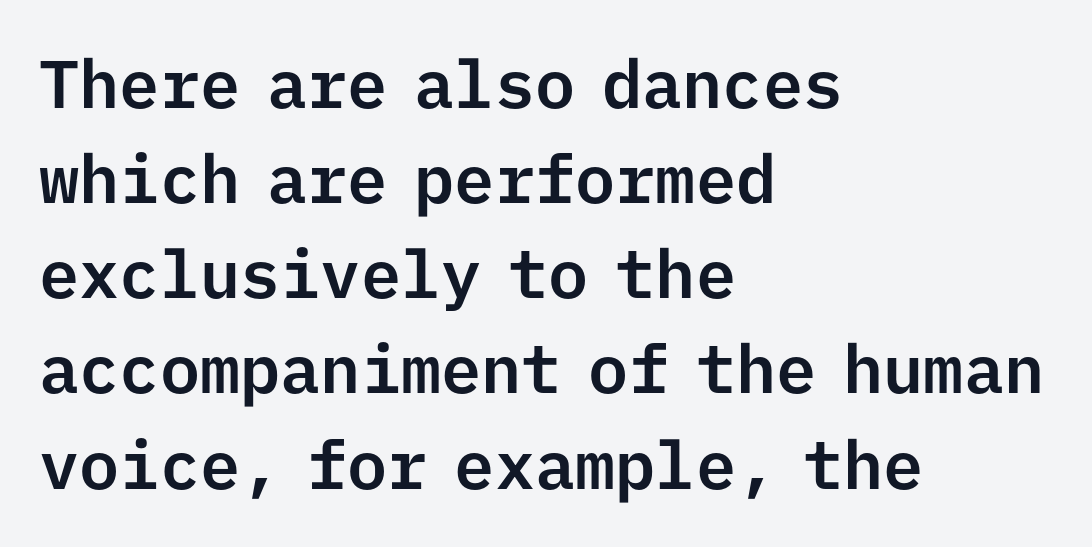
Q: Is the text italic (slanted)? A: No, it is upright.
Q: Is the typeface a serif or a sans-serif typeface? A: Sans-serif.
Q: Is the text underlined? A: No.
Q: How is the paragraph aligned? A: Left-aligned.
Q: Is the spacing between letters normal or unusually wide? A: Normal.
Q: Is the spacing between lines tight, normal or loose? A: Normal.
Q: Width (condensed, normal, or wide)? A: Normal.
Q: Stroke contrast? A: Low.
Q: x-height? A: Medium.
Q: Monospaced? A: Yes.
